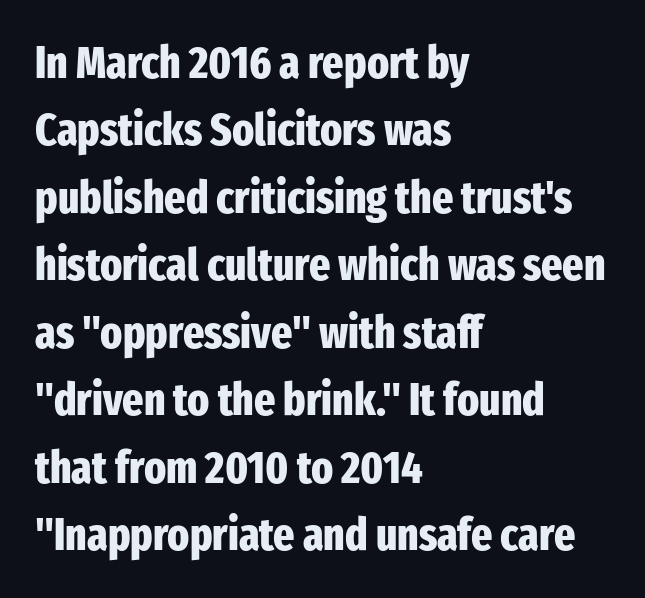
The image shows 45 px heavy, condensed sans-serif type, upright; set left-aligned, normal line spacing (1.5x), normal letter spacing, not underlined; low stroke contrast and a medium x-height.
